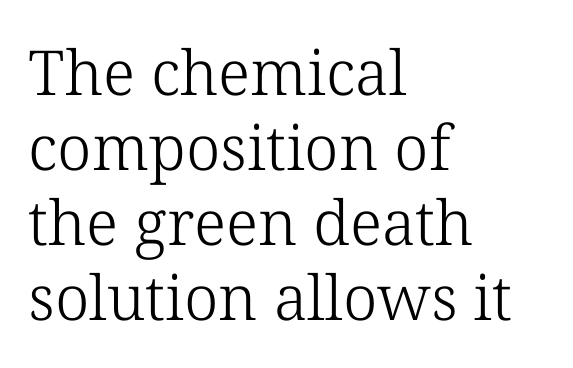
The image shows 62 px light serif type, upright; set left-aligned, line spacing 1.21x, normal letter spacing, not underlined; low stroke contrast and a medium x-height.
